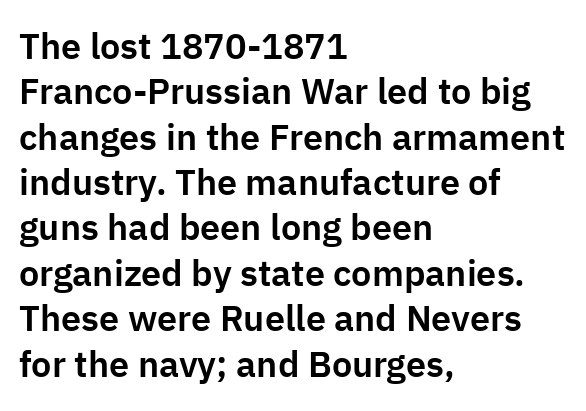
Words float on clear page, feet unadorned. Caption: standard tracking, unaltered. The lines are quadded left. The line-height multiplier appears to be the usual default.
